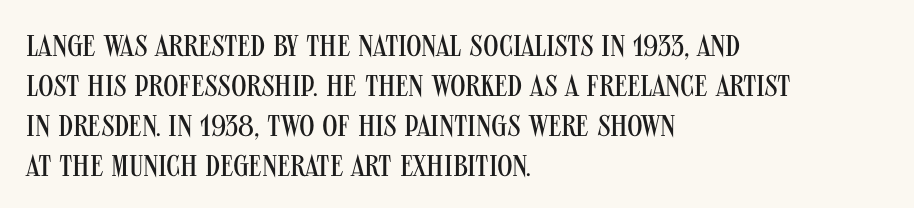
The image shows 30 px regular-weight, condensed sans-serif type, upright; set left-aligned, normal line spacing (1.33x), normal letter spacing, not underlined; medium stroke contrast and a large x-height.
